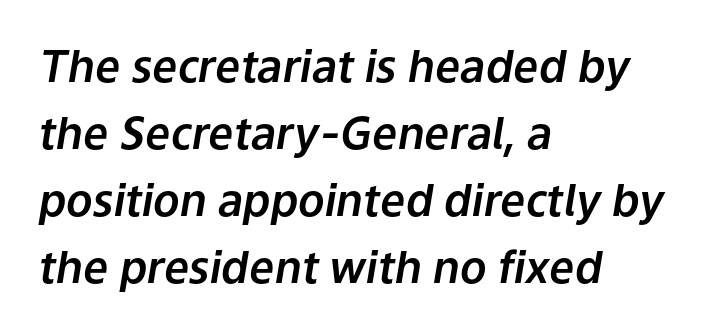
Q: Is the text italic (slanted)? A: Yes, it leans right by about 9 degrees.
Q: Is the text underlined? A: No.
Q: How is the paragraph aligned? A: Left-aligned.
Q: Is the spacing between letters normal or unusually wide? A: Normal.
Q: Is the spacing between lines tight, normal or loose? A: Normal.
Q: Width (condensed, normal, or wide)? A: Normal.
Q: Stroke contrast? A: Low.
Q: x-height? A: Medium.
Q: Monospaced? A: No.
